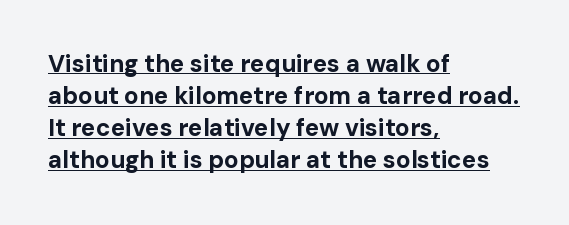
The image shows 24 px bold type, upright; set left-aligned, normal line spacing (1.34x), normal letter spacing, underlined.
